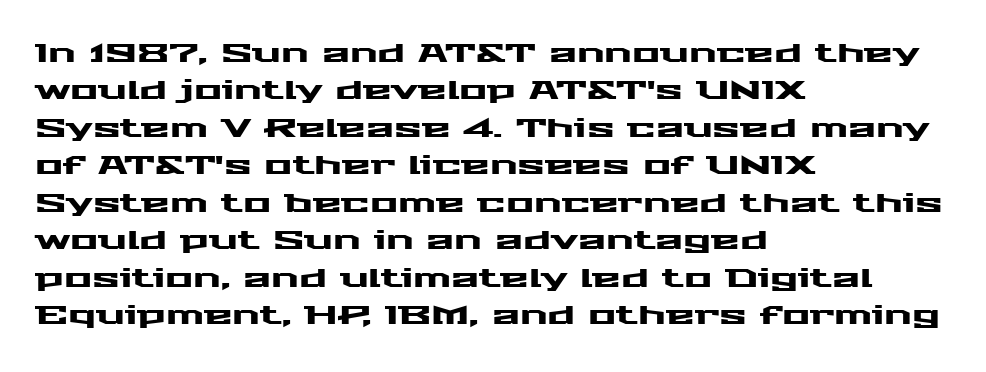
The image shows 26 px text type, upright; set left-aligned, normal line spacing (1.44x), normal letter spacing, not underlined.
